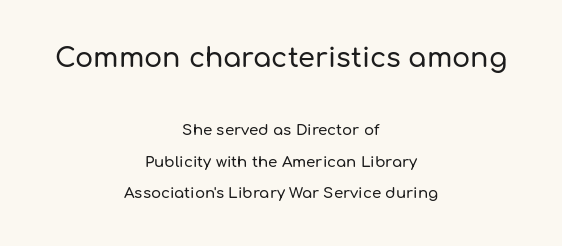
{"italic": "no", "underline": "no", "align": "center", "line_spacing": "loose", "line_spacing_ratio": 2.1, "letter_spacing": "normal", "letter_spacing_em": 0.0, "larger_block": "first", "size_ratio": 1.8, "glyph_px": 27}
